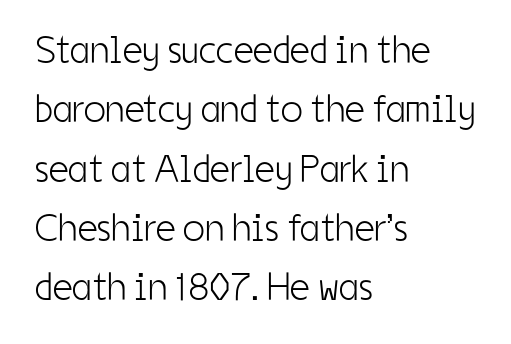
The image shows 39 px light, condensed sans-serif type, upright; set left-aligned, normal line spacing (1.52x), normal letter spacing, not underlined; low stroke contrast and a medium x-height.
